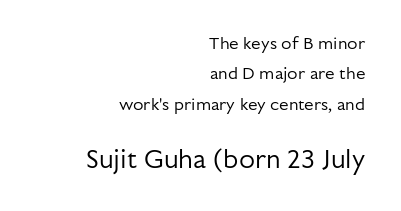
{"italic": "no", "bold": "no", "underline": "no", "align": "right", "line_spacing_ratio": 1.78, "letter_spacing": "normal", "letter_spacing_em": 0.0, "larger_block": "second", "size_ratio": 1.53, "glyph_px": 26}
